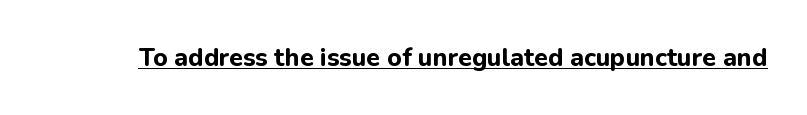
Q: Is the text bold? A: Yes.
Q: Is the text italic (slanted)? A: No, it is upright.
Q: Is the text underlined? A: Yes.
Q: Is the spacing between letters normal or unusually wide? A: Normal.
